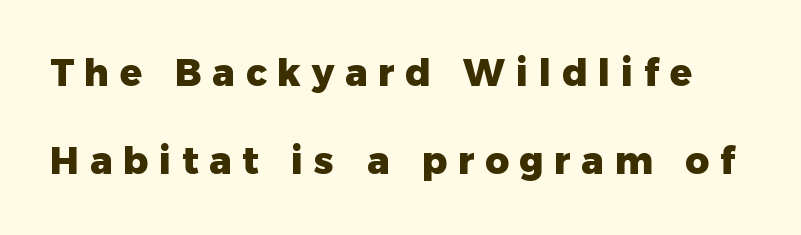
Q: Is the text bold? A: Yes.
Q: Is the text italic (slanted)? A: No, it is upright.
Q: Is the typeface a serif or a sans-serif typeface? A: Sans-serif.
Q: Is the text underlined? A: No.
Q: Is the spacing between letters normal or unusually wide? A: Unusually wide.
Q: Is the spacing between lines tight, normal or loose? A: Loose.
Q: Width (condensed, normal, or wide)? A: Normal.
Q: Stroke contrast? A: Low.
Q: x-height? A: Medium.
Q: Monospaced? A: No.
